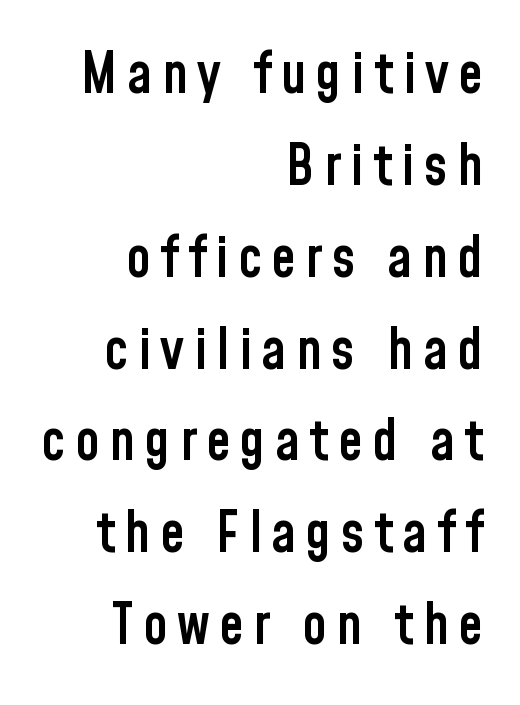
{"serif": "no", "italic": "no", "bold": "semi", "weight": "semibold", "width": "condensed", "stroke_contrast": "low", "x_height": "medium", "monospaced": "no", "underline": "no", "align": "right", "line_spacing": "normal", "line_spacing_ratio": 1.64, "glyph_px": 56}
